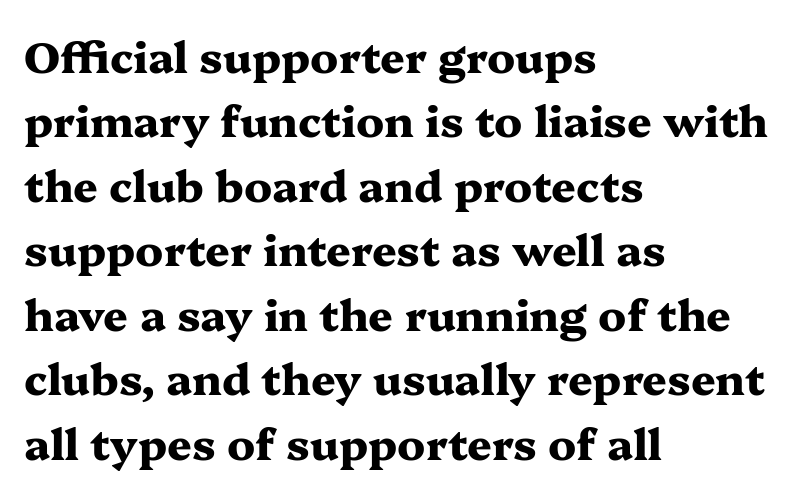
{"serif": "yes", "italic": "no", "bold": "yes", "weight": "heavy", "width": "wide", "stroke_contrast": "medium", "x_height": "medium", "monospaced": "no", "underline": "no", "align": "left", "line_spacing": "normal", "line_spacing_ratio": 1.5, "letter_spacing": "normal", "letter_spacing_em": 0.0, "glyph_px": 43}
